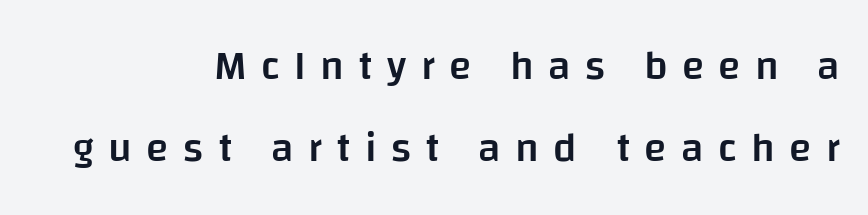
Q: Is the text bold? A: Semi-bold.
Q: Is the text italic (slanted)? A: No, it is upright.
Q: Is the typeface a serif or a sans-serif typeface? A: Sans-serif.
Q: Is the text underlined? A: No.
Q: How is the paragraph aligned? A: Right-aligned.
Q: Is the spacing between letters normal or unusually wide? A: Unusually wide.
Q: Is the spacing between lines tight, normal or loose? A: Loose.
Q: Width (condensed, normal, or wide)? A: Normal.
Q: Stroke contrast? A: Low.
Q: x-height? A: Large.
Q: Monospaced? A: No.
